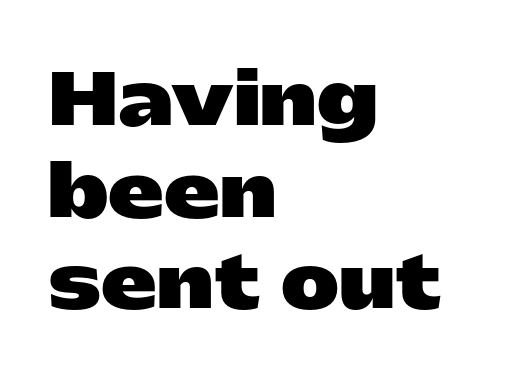
The image shows 70 px heavy, wide sans-serif type, upright; set left-aligned, normal line spacing (1.31x), normal letter spacing, not underlined; low stroke contrast and a medium x-height.
